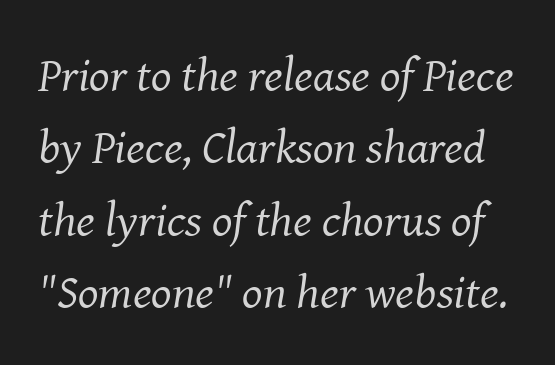
{"serif": "yes", "italic": "yes", "lean": "right", "slant_degrees": 8, "bold": "no", "weight": "regular", "width": "normal", "stroke_contrast": "medium", "x_height": "medium", "monospaced": "no", "underline": "no", "line_spacing": "normal", "line_spacing_ratio": 1.51, "letter_spacing": "normal", "letter_spacing_em": 0.0, "glyph_px": 48}
